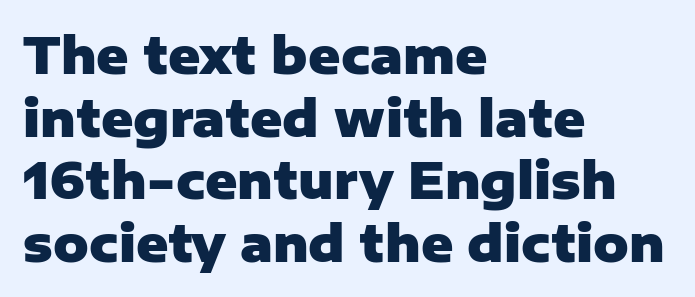
Q: Is the text bold? A: Yes.
Q: Is the text italic (slanted)? A: No, it is upright.
Q: Is the typeface a serif or a sans-serif typeface? A: Sans-serif.
Q: Is the text underlined? A: No.
Q: How is the paragraph aligned? A: Left-aligned.
Q: Is the spacing between letters normal or unusually wide? A: Normal.
Q: Is the spacing between lines tight, normal or loose? A: Normal.
Q: Width (condensed, normal, or wide)? A: Normal.
Q: Stroke contrast? A: Low.
Q: x-height? A: Medium.
Q: Monospaced? A: No.
